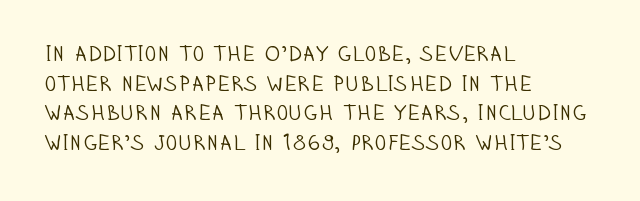
Q: Is the text bold? A: No.
Q: Is the text italic (slanted)? A: No, it is upright.
Q: Is the text underlined? A: No.
Q: How is the paragraph aligned? A: Left-aligned.
Q: Is the spacing between letters normal or unusually wide? A: Normal.
Q: Is the spacing between lines tight, normal or loose? A: Normal.
